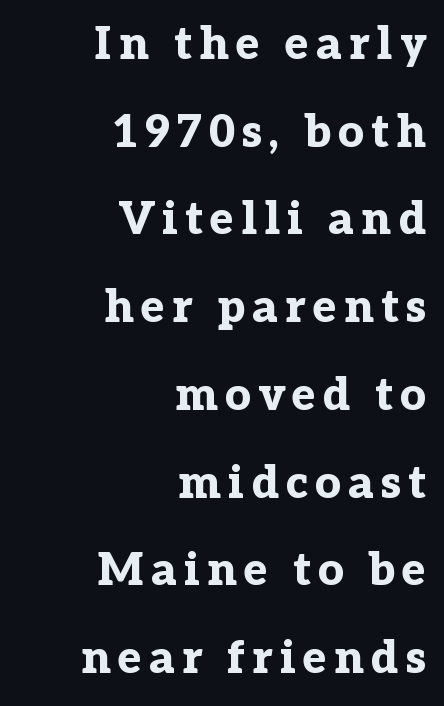
{"serif": "yes", "italic": "no", "bold": "yes", "weight": "bold", "width": "normal", "stroke_contrast": "low", "x_height": "medium", "monospaced": "no", "underline": "no", "align": "right", "line_spacing": "loose", "line_spacing_ratio": 1.95, "glyph_px": 45}
